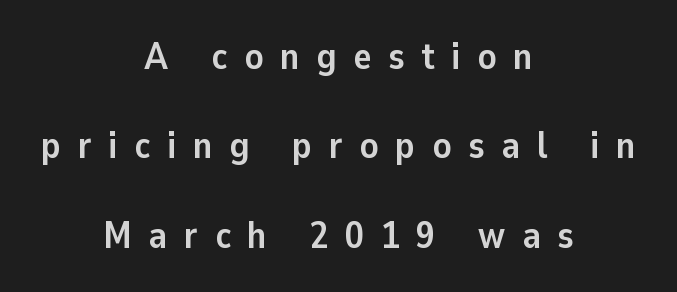
Q: Is the text bold? A: Yes.
Q: Is the text italic (slanted)? A: No, it is upright.
Q: Is the typeface a serif or a sans-serif typeface? A: Sans-serif.
Q: Is the text underlined? A: No.
Q: How is the paragraph aligned? A: Centered.
Q: Is the spacing between letters normal or unusually wide? A: Unusually wide.
Q: Is the spacing between lines tight, normal or loose? A: Loose.
Q: Width (condensed, normal, or wide)? A: Normal.
Q: Stroke contrast? A: Low.
Q: x-height? A: Medium.
Q: Monospaced? A: No.
